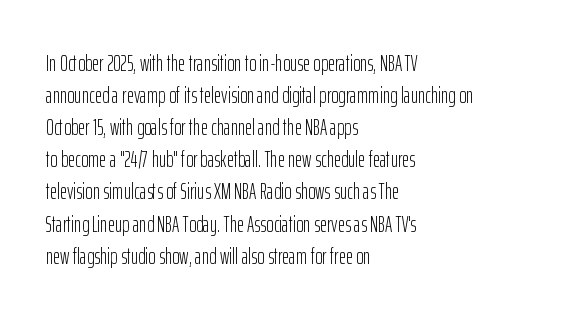
Q: Is the text bold? A: No.
Q: Is the text italic (slanted)? A: No, it is upright.
Q: Is the text underlined? A: No.
Q: How is the paragraph aligned? A: Left-aligned.
Q: Is the spacing between letters normal or unusually wide? A: Normal.
Q: Is the spacing between lines tight, normal or loose? A: Normal.
